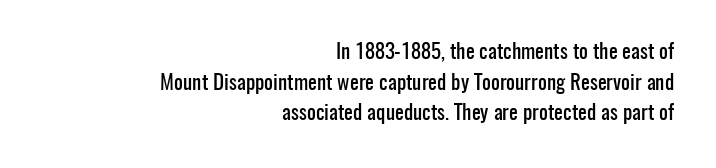
The image shows 21 px text type, upright; set right-aligned, normal line spacing (1.46x), normal letter spacing, not underlined.
